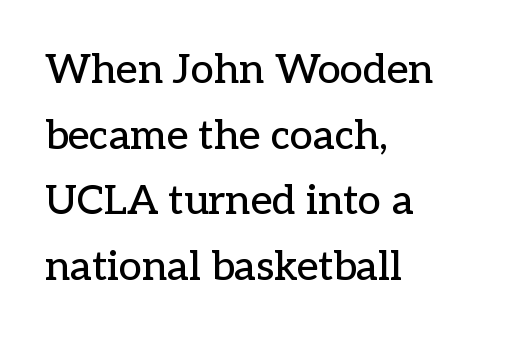
The image shows 41 px serif type, upright; set left-aligned, normal line spacing (1.6x), normal letter spacing, not underlined; low stroke contrast and a medium x-height.
